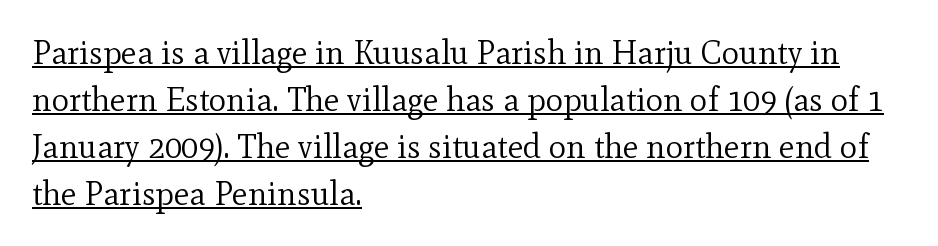
{"serif": "yes", "italic": "no", "bold": "no", "weight": "regular", "width": "normal", "x_height": "small", "monospaced": "no", "underline": "yes", "align": "left", "line_spacing": "normal", "line_spacing_ratio": 1.42, "letter_spacing": "normal", "letter_spacing_em": 0.0, "glyph_px": 33}
